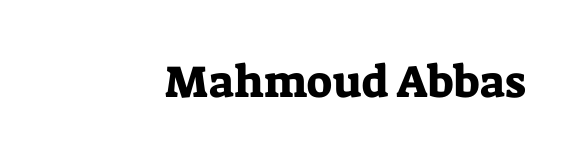
Underlining? Definitely not there. Does the type have serifs? Yes, each stem ends in a small foot. Each letter keeps its own natural width here, so spacing adapts to shape. You could call the tracking neutral — neither tight nor loose. The font's upright variant was chosen for this text.
